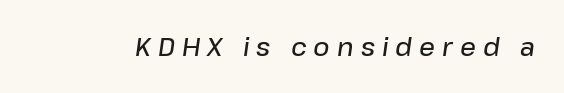
The rendering inserts visible extra space after every character. No word sits above an underline. Caption: semibold face, moderately heavy strokes. Yep, that's italic — everything's leaning.
